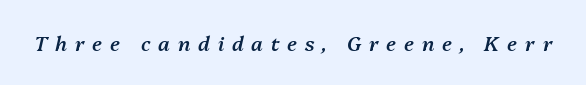
Q: Is the text bold? A: Semi-bold.
Q: Is the text italic (slanted)? A: Yes, it leans right by about 13 degrees.
Q: Is the text underlined? A: No.
Q: Is the spacing between letters normal or unusually wide? A: Unusually wide.
